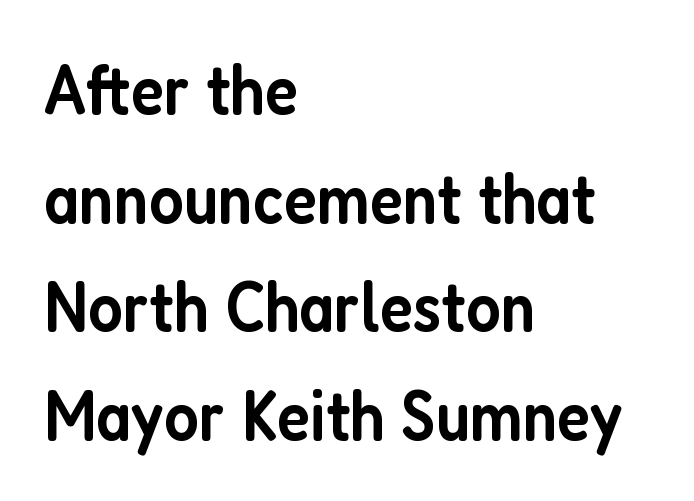
Q: Is the text bold? A: Semi-bold.
Q: Is the text italic (slanted)? A: No, it is upright.
Q: Is the typeface a serif or a sans-serif typeface? A: Sans-serif.
Q: Is the text underlined? A: No.
Q: How is the paragraph aligned? A: Left-aligned.
Q: Is the spacing between letters normal or unusually wide? A: Normal.
Q: Is the spacing between lines tight, normal or loose? A: Normal.
Q: Width (condensed, normal, or wide)? A: Condensed.
Q: Stroke contrast? A: Low.
Q: x-height? A: Medium.
Q: Monospaced? A: No.
